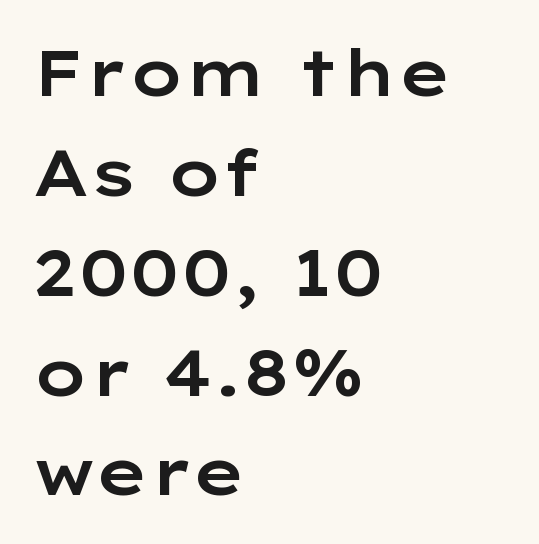
Q: Is the text italic (slanted)? A: No, it is upright.
Q: Is the typeface a serif or a sans-serif typeface? A: Sans-serif.
Q: Is the text underlined? A: No.
Q: How is the paragraph aligned? A: Left-aligned.
Q: Is the spacing between letters normal or unusually wide? A: Normal.
Q: Is the spacing between lines tight, normal or loose? A: Normal.
Q: Width (condensed, normal, or wide)? A: Wide.
Q: Stroke contrast? A: Low.
Q: x-height? A: Medium.
Q: Monospaced? A: No.
